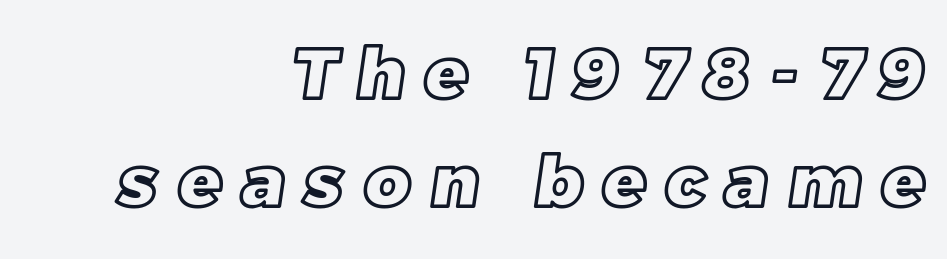
The words here are not underlined. Students, observe: this is what conventionally led text looks like. Character widths vary here, with narrow letters taking less room than wide ones. The lines in this sample share a right terminus and differ only in where they begin. Compared with typical body copy, the letter spacing here is much looser.
